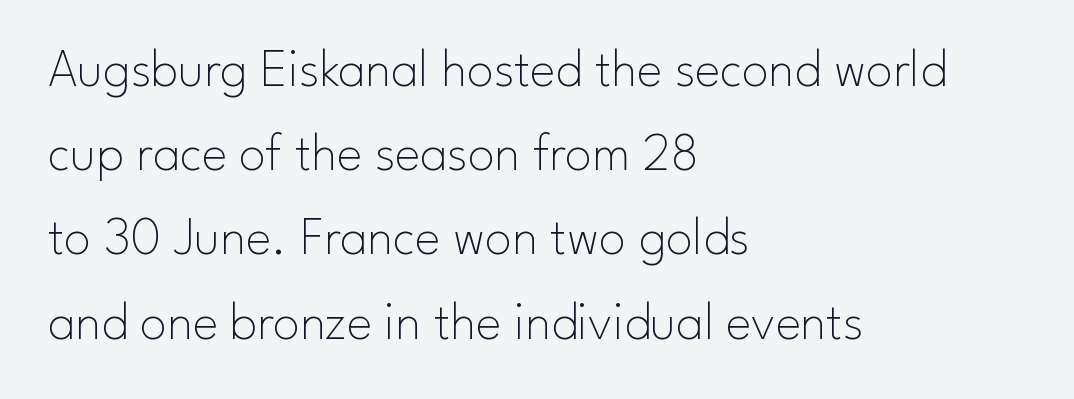
The image shows 54 px thin sans-serif type, upright; set left-aligned, normal line spacing (1.56x), normal letter spacing, not underlined; low stroke contrast and a small x-height.
